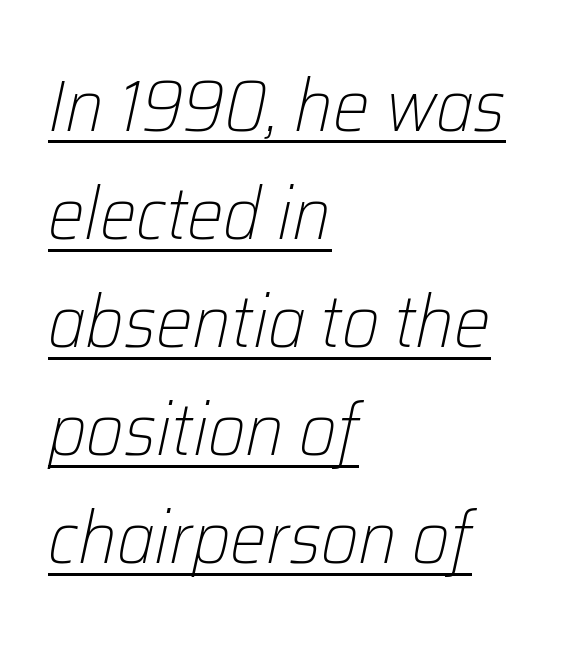
The image shows 73 px light type, italic (leaning right); set left-aligned, normal line spacing (1.48x), normal letter spacing, underlined; low stroke contrast and a medium x-height.
